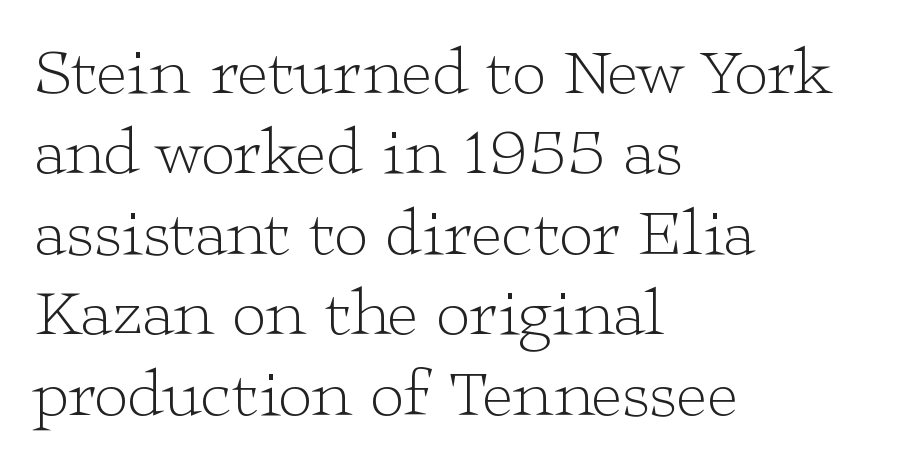
The letters look calm and open, with moderate or lighter stems. All the whitespace from short lines collects on the right. Descenders hang freely into open space. Look at the tracking — it's just the regular setting, nothing added.
